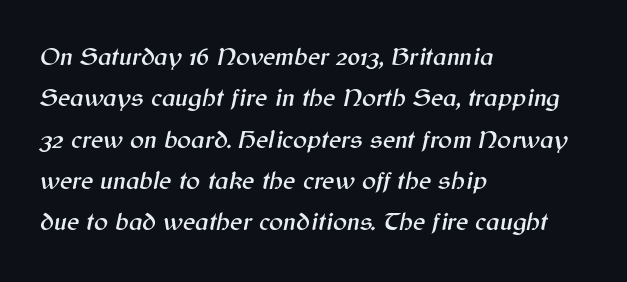
{"italic": "yes", "lean": "right", "slant_degrees": 12, "underline": "no", "align": "left", "line_spacing": "normal", "line_spacing_ratio": 1.59, "letter_spacing": "normal", "letter_spacing_em": 0.0, "glyph_px": 26}
